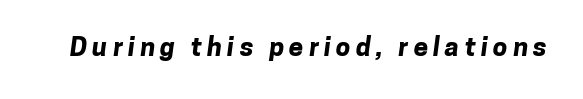
A dark, heavy texture on the line: the type is bold. Inter-character spacing is expanded well beyond the font's built-in metrics. Check under the words: just untouched page.
